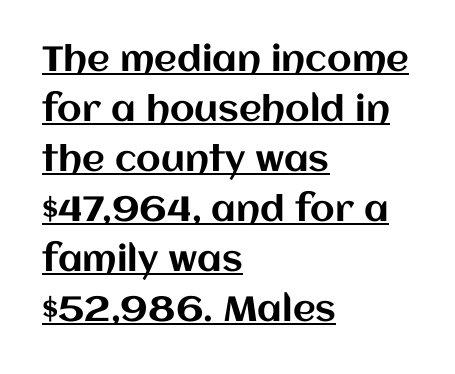
How are the letters spaced? Ordinarily, with no added tracking. Notice how the passage keeps a crisp vertical edge on the left only. Here the designer chose a conventional face with non-uniform glyph widths. Compared with undecorated copy, this sample adds a rule below the words. The specimen reads as upright at a glance.
